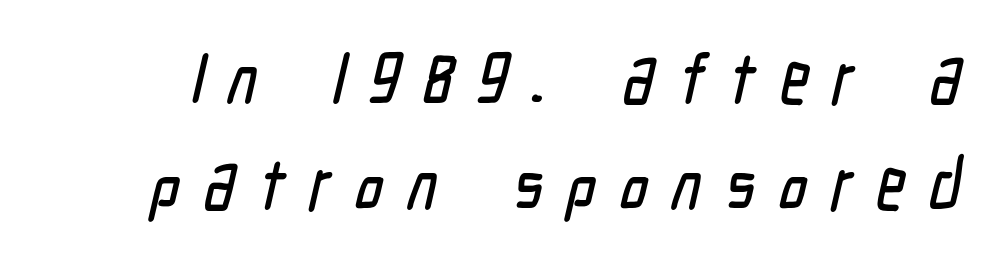
The typeface chosen for these lines omits serifs. The zone under the glyphs is completely vacant. Compared with typical body copy, the letter spacing here is much looser. Spacing verdict: proportional, widths tailored to each character.
